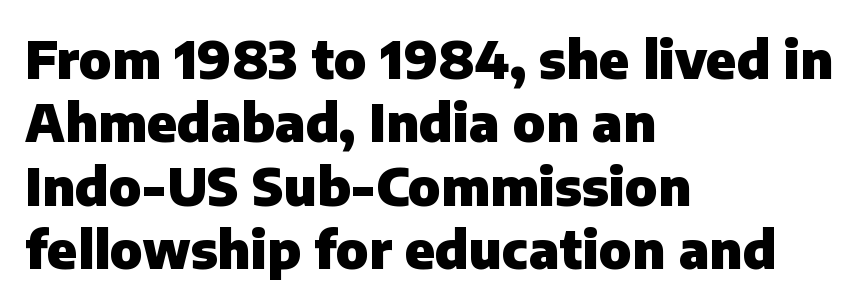
{"serif": "no", "italic": "no", "bold": "yes", "weight": "heavy", "width": "normal", "stroke_contrast": "low", "x_height": "medium", "monospaced": "no", "underline": "no", "align": "left", "line_spacing_ratio": 1.22, "letter_spacing": "normal", "letter_spacing_em": 0.0, "glyph_px": 52}
